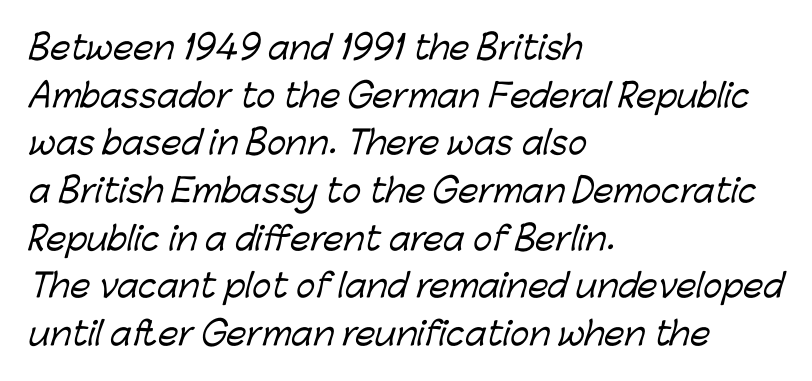
The words here are not underlined. The rendering keeps characters at their native spacing. Do the characters align in a grid? No, the font is proportional. The typesetter chose a ragged-right arrangement here. Compared with typical paragraphs, the rows here are spaced about the same. Type style note: lacks serifs.
